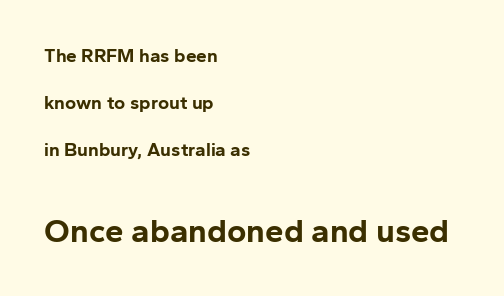
Vertically, the passage feels expansive, rows floating well apart. The letters stand upright; this is a roman face. Proportional: the letters do not fall into vertical columns. Caption: bold face, heavy strokes. Character size in the trailing block exceeds that of the leading block. Decoration check: the copy has no underline.
